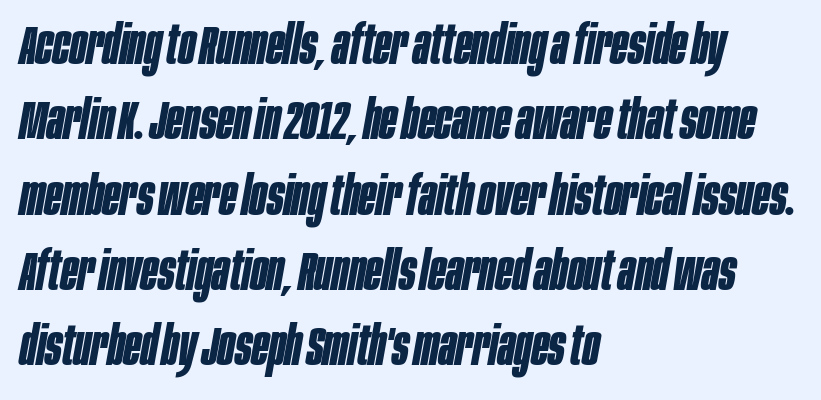
These lines are rendered in a variable-pitch font. This rendering uses left alignment, leaving the right contour irregular. The passage shown is not underscored anywhere. Observe the ordinary spacing: letters are neighbours, not strangers. If you drew a line through each stem, it would be angled.
